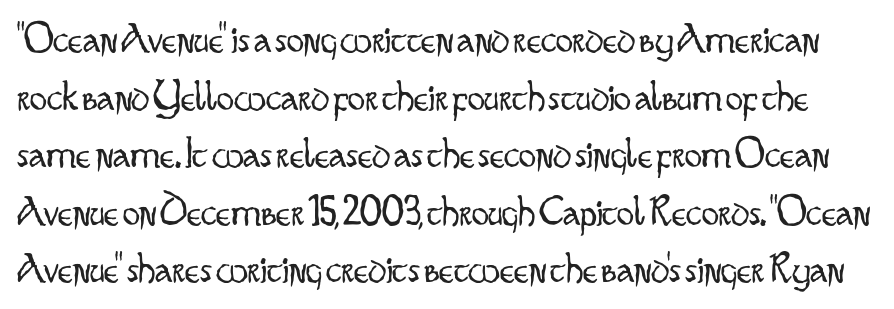
{"serif": "no", "italic": "no", "bold": "no", "weight": "light", "width": "condensed", "stroke_contrast": "low", "x_height": "small", "monospaced": "no", "underline": "no", "line_spacing": "normal", "line_spacing_ratio": 1.34, "letter_spacing": "normal", "letter_spacing_em": 0.0, "glyph_px": 43}
